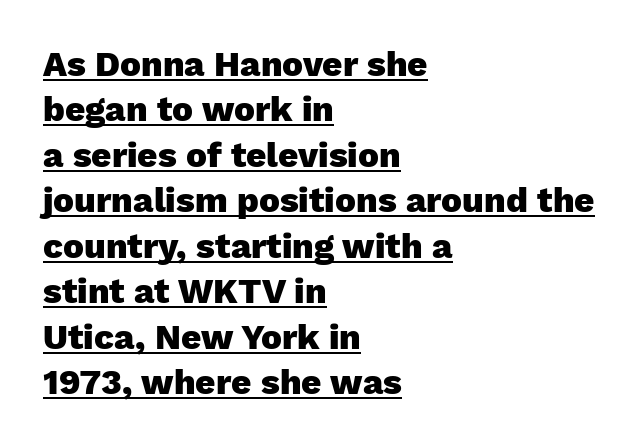
{"serif": "no", "italic": "no", "bold": "yes", "weight": "heavy", "width": "normal", "stroke_contrast": "low", "x_height": "medium", "monospaced": "no", "underline": "yes", "align": "left", "line_spacing": "normal", "line_spacing_ratio": 1.3, "letter_spacing": "normal", "letter_spacing_em": 0.0, "glyph_px": 35}
